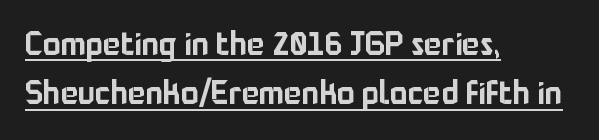
The image shows 33 px sans-serif type, upright; set left-aligned, normal line spacing (1.5x), normal letter spacing, underlined; low stroke contrast and a medium x-height.
